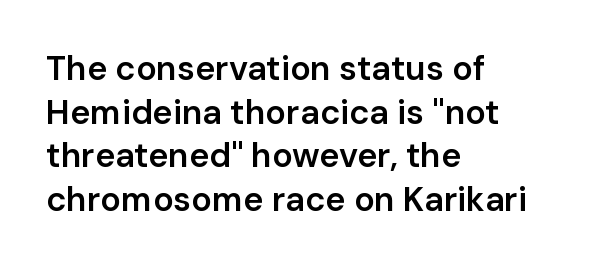
The image shows 34 px semibold sans-serif type, upright; set left-aligned, normal line spacing (1.28x), normal letter spacing, not underlined; low stroke contrast and a medium x-height.
